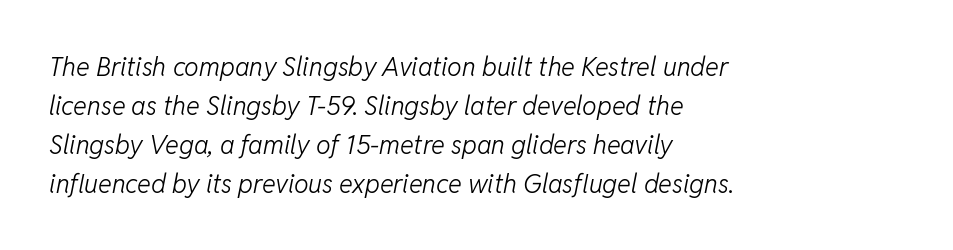
Observe the lean: these are italic letterforms. The foot of each line stays bare and open. Line starts are locked; line ends wander. Letter spacing: default. Leading: standard. Heaviness? Minimal to ordinary, like unemphasized prose.
